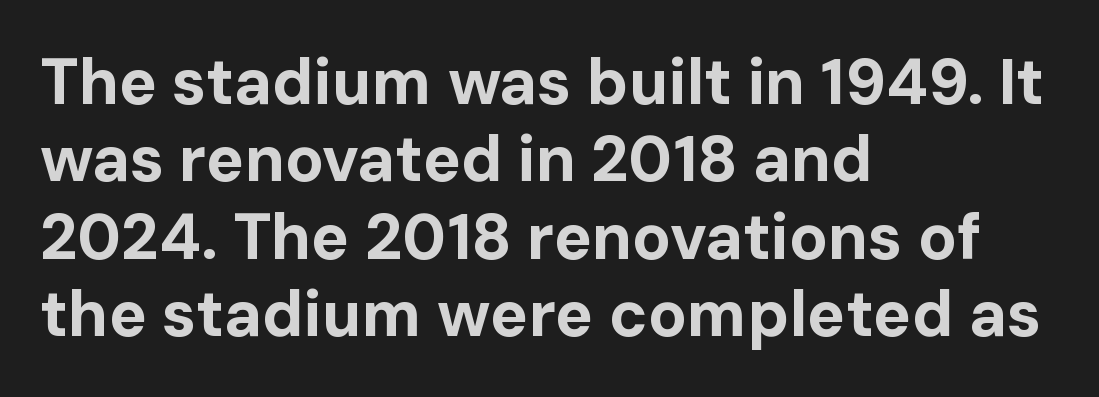
Examine the stroke ends and you'll find no serifs. Designer's note — italics off, roman on. Rule under the text: the space is simply empty. The rendering uses natural spacing where letterforms have individual widths. This is heavy type, rendered in bold.
